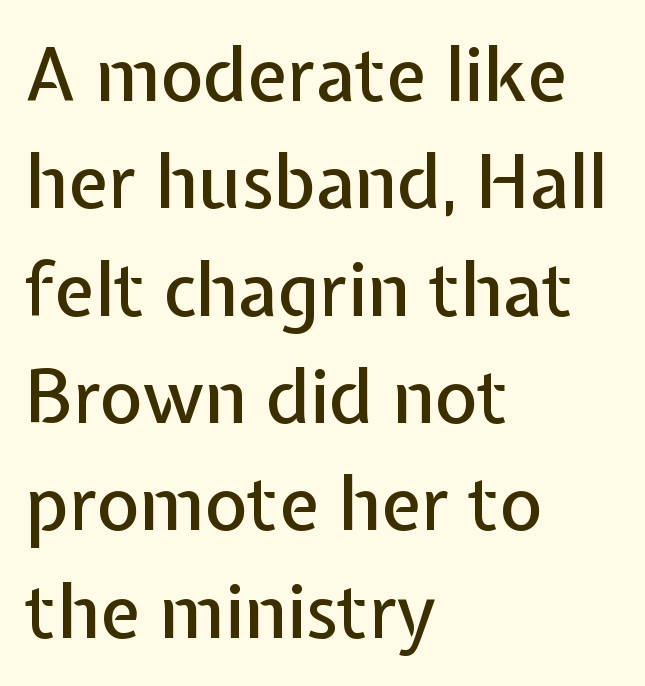
The image shows 73 px sans-serif type, upright; set left-aligned, normal line spacing (1.47x), normal letter spacing, not underlined; low stroke contrast and a medium x-height.
